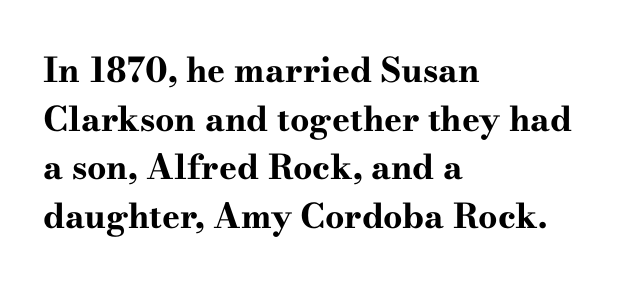
The image shows 34 px bold, wide serif type, upright; set left-aligned, normal line spacing (1.43x), normal letter spacing, not underlined; high stroke contrast and a small x-height.
